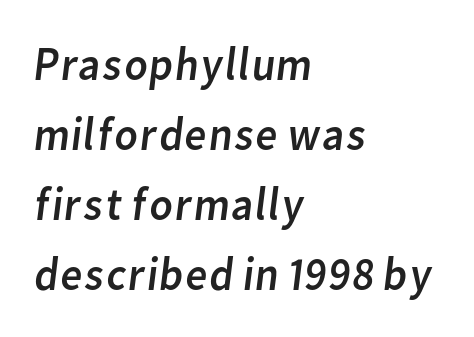
No chunkiness to these letters — they're not bold. A clean baseline with only descenders dipping below it. There is no visible air inserted between adjacent glyphs. How would I describe the line gaps? Plain and ordinary. The rendering uses natural spacing where letterforms have individual widths.
